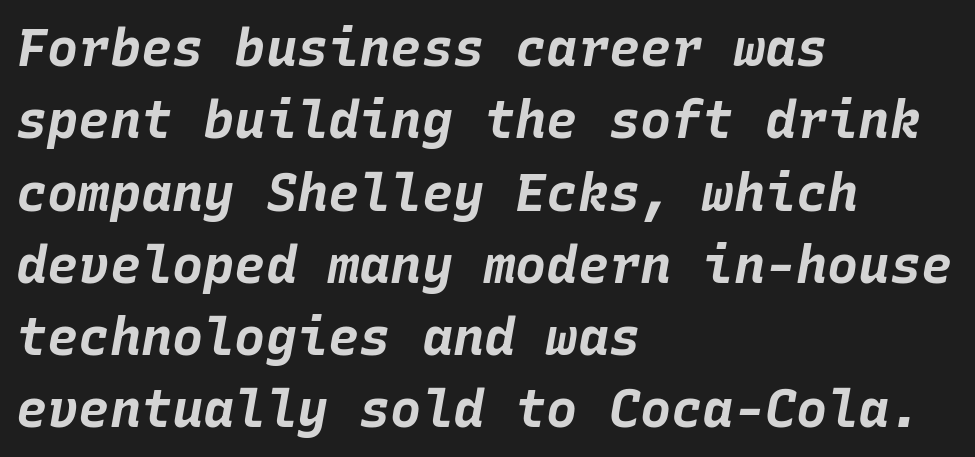
{"italic": "yes", "lean": "right", "slant_degrees": 10, "bold": "yes", "weight": "bold", "width": "normal", "stroke_contrast": "low", "x_height": "large", "monospaced": "yes", "underline": "no", "align": "left", "line_spacing": "normal", "line_spacing_ratio": 1.39, "letter_spacing": "normal", "letter_spacing_em": 0.0, "glyph_px": 52}
